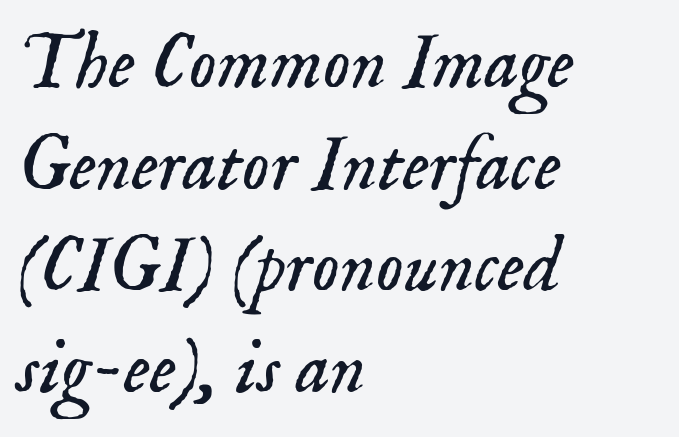
Letters have the restrained weight of plain body copy at most. The block of text has a typical density, with ordinary space between rows. Nothing unusual about the tracking: characters are spaced as the font intends. Observe the serifs anchoring each vertical stroke in this sample.
